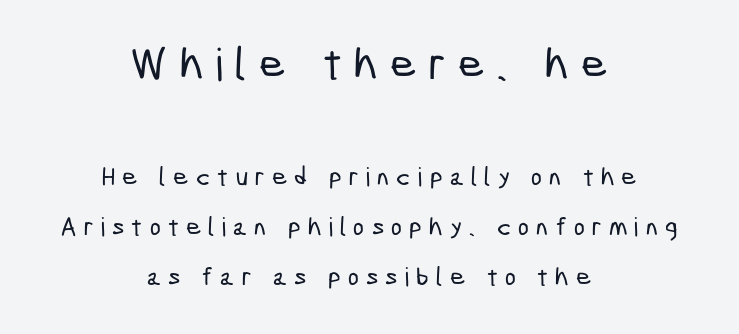
Q: Is the typeface a serif or a sans-serif typeface? A: Sans-serif.
Q: Is the text underlined? A: No.
Q: How is the paragraph aligned? A: Centered.
Q: Is the spacing between letters normal or unusually wide? A: Unusually wide.
Q: Is the spacing between lines tight, normal or loose? A: Loose.
Q: Which block of text is set in a larger size, the first (top) or the second (bottom)? A: The first (top) one.
Q: Width (condensed, normal, or wide)? A: Condensed.
Q: Stroke contrast? A: Low.
Q: x-height? A: Medium.
Q: Monospaced? A: No.
